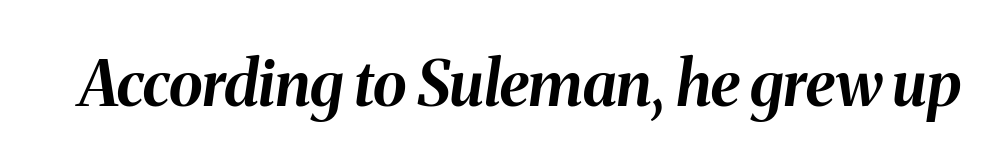
Q: Is the text bold? A: Yes.
Q: Is the text italic (slanted)? A: Yes, it leans right by about 8 degrees.
Q: Is the text underlined? A: No.
Q: Is the spacing between letters normal or unusually wide? A: Normal.
Q: Width (condensed, normal, or wide)? A: Normal.
Q: Stroke contrast? A: Medium.
Q: x-height? A: Medium.
Q: Monospaced? A: No.
